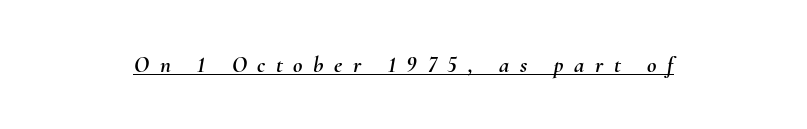
The lettering is marked with a stroke running underneath it. What stands out about the letter spacing? Its width — letters are far apart. These lines were composed using italics.
